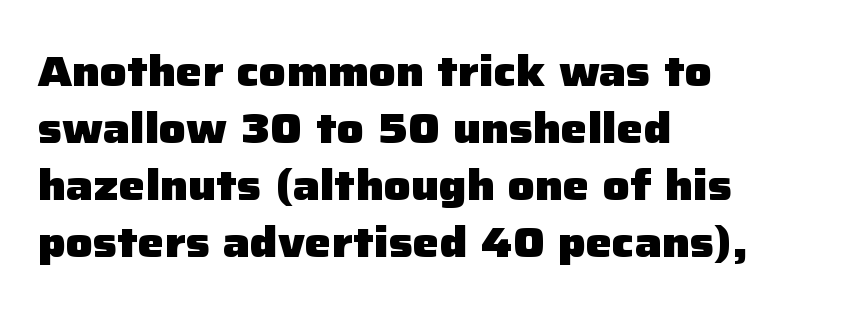
This rendering employs a face without finishing strokes, i.e., a sans-serif. Horizontal alignment here is leftward, the default for most running prose. Standard letterfit; no display-style spreading of the glyphs. This rendering features lettering with no underline. Here the designer chose a conventional face with non-uniform glyph widths. Regular leading.
